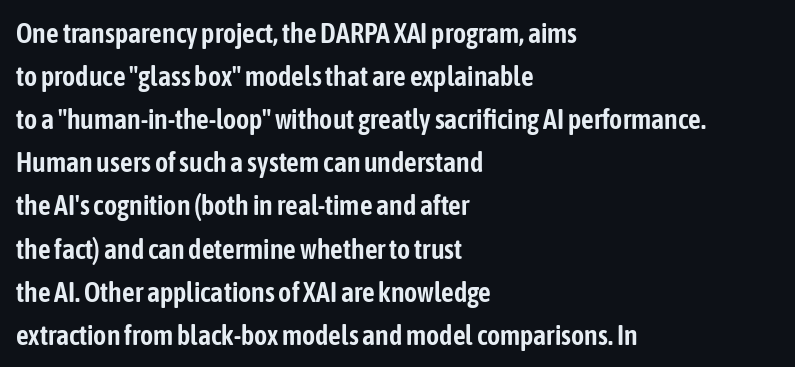
The image shows 28 px condensed sans-serif type, upright; set left-aligned, normal line spacing (1.54x), normal letter spacing, not underlined; low stroke contrast and a medium x-height.
